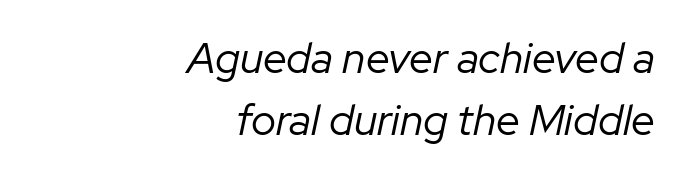
The image shows 43 px regular-weight type, italic (leaning right); set right-aligned, normal line spacing (1.44x), normal letter spacing, not underlined; low stroke contrast and a medium x-height.
